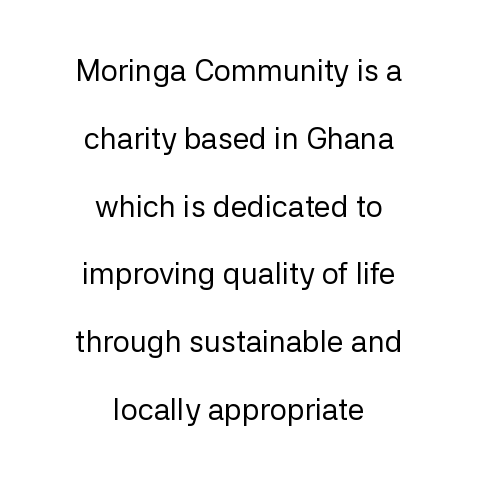
{"serif": "no", "italic": "no", "bold": "no", "weight": "regular", "width": "normal", "stroke_contrast": "low", "x_height": "medium", "monospaced": "no", "underline": "no", "align": "center", "line_spacing": "loose", "line_spacing_ratio": 2.26, "letter_spacing": "normal", "letter_spacing_em": 0.0, "glyph_px": 30}
